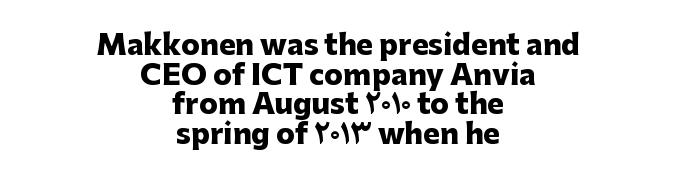
{"serif": "no", "italic": "no", "bold": "yes", "weight": "heavy", "width": "normal", "stroke_contrast": "low", "x_height": "medium", "monospaced": "no", "underline": "no", "align": "center", "line_spacing": "tight", "line_spacing_ratio": 1.06, "letter_spacing": "normal", "letter_spacing_em": 0.0, "glyph_px": 28}
